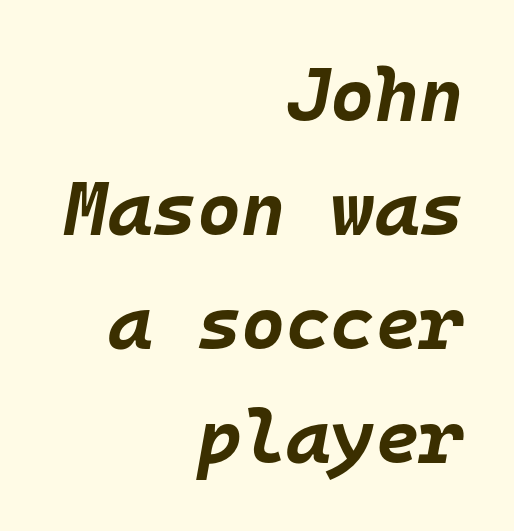
{"italic": "yes", "lean": "right", "slant_degrees": 10, "bold": "yes", "weight": "bold", "width": "normal", "stroke_contrast": "low", "x_height": "large", "monospaced": "yes", "underline": "no", "align": "right", "line_spacing": "normal", "line_spacing_ratio": 1.5, "letter_spacing": "normal", "letter_spacing_em": 0.0, "glyph_px": 76}
